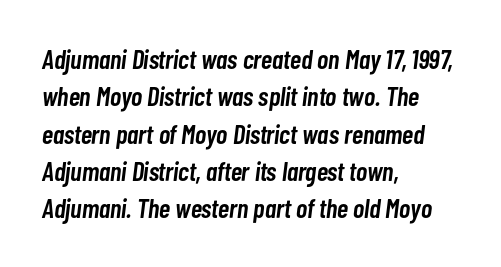
Tall strokes in this sample are angled rather than plumb. Caption: multi-line text, flush left, ragged right. These lines sit exactly where default settings would place them. This is moderately heavy type, rendered in semibold. In terms of letterspacing, this is plain default setting.
